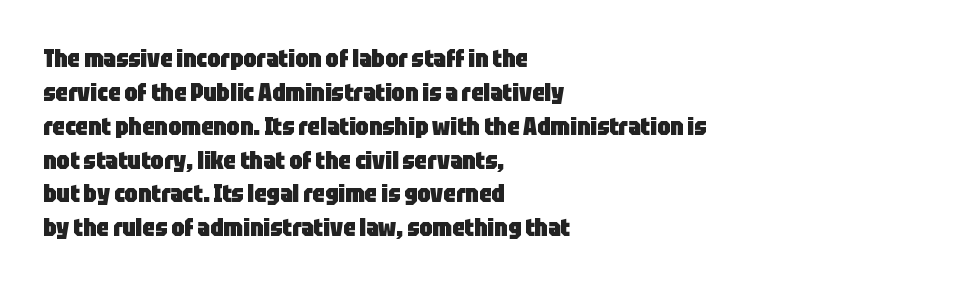
{"italic": "no", "bold": "yes", "underline": "no", "align": "left", "line_spacing": "normal", "line_spacing_ratio": 1.41, "letter_spacing": "normal", "letter_spacing_em": 0.0, "glyph_px": 24}
